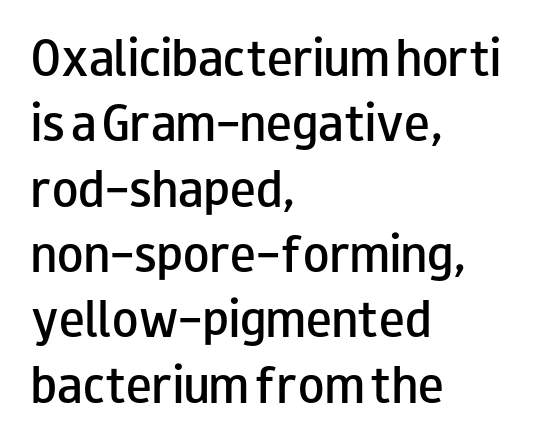
{"serif": "no", "italic": "no", "bold": "semi", "weight": "semibold", "width": "wide", "stroke_contrast": "low", "x_height": "small", "monospaced": "no", "underline": "no", "align": "left", "line_spacing": "normal", "line_spacing_ratio": 1.52, "letter_spacing": "normal", "letter_spacing_em": 0.0, "glyph_px": 43}
